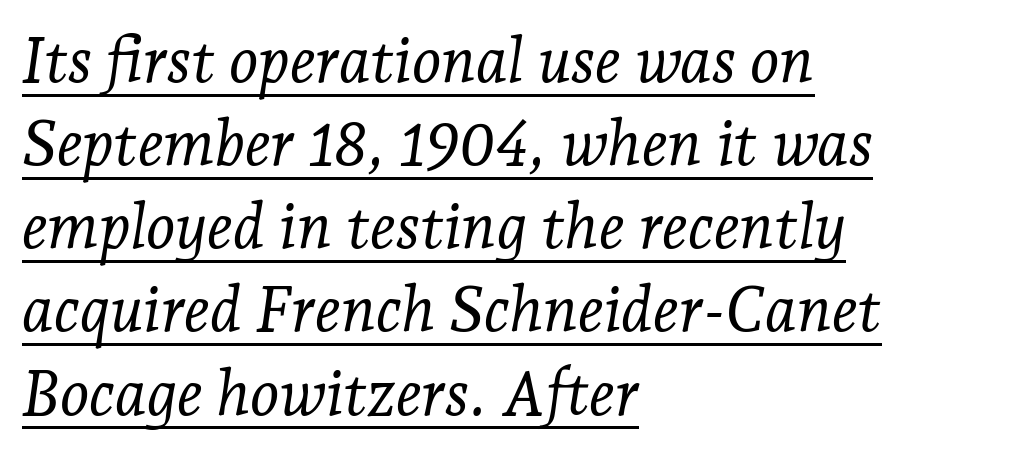
The image shows 63 px light serif type, italic (leaning right); set left-aligned, normal line spacing (1.32x), normal letter spacing, underlined; low stroke contrast and a medium x-height.
